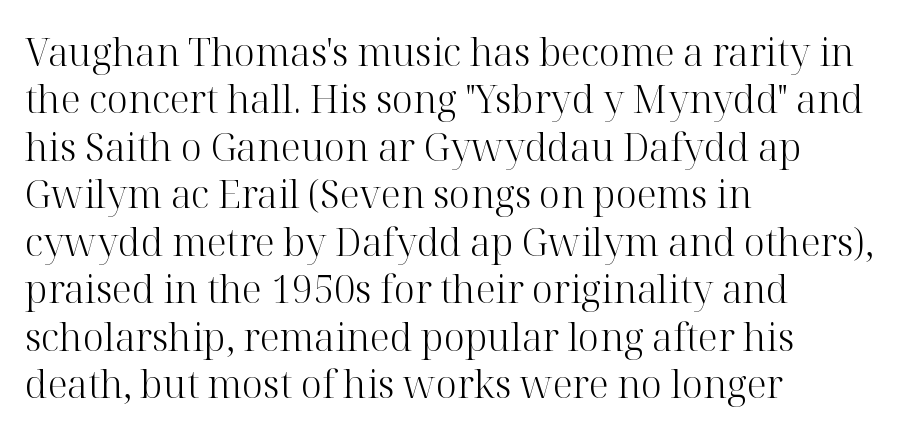
The image shows 38 px light serif type, upright; set left-aligned, normal line spacing (1.25x), normal letter spacing, not underlined; high stroke contrast and a medium x-height.
